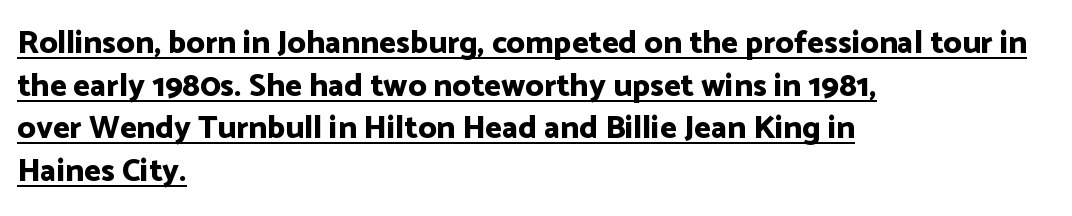
The lines in this sample share a left origin and differ only in where they stop. In terms of posture, this sample is upright. A typesetter would call this proportional, since set widths differ per character. Tracking here is standard; glyphs follow each other at the usual distance. Each line of the rendering has a horizontal stroke beneath the glyphs. The typeface chosen for these lines omits serifs.
